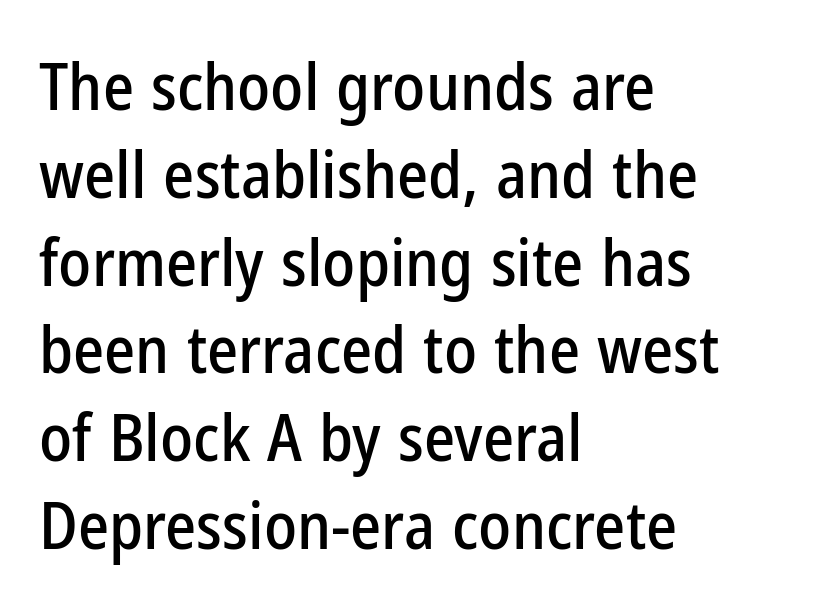
One glance says typical: line gaps are just what's usual. This sample is left-justified, so line endings fall wherever the words run out. The rendering uses natural spacing where letterforms have individual widths. The passage shown is typeset with a sans-serif family. Underlining? Definitely not there.
